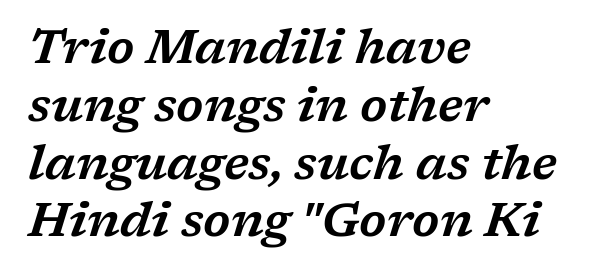
Q: Is the text italic (slanted)? A: Yes, it leans right by about 17 degrees.
Q: Is the typeface a serif or a sans-serif typeface? A: Serif.
Q: Is the text underlined? A: No.
Q: How is the paragraph aligned? A: Left-aligned.
Q: Is the spacing between letters normal or unusually wide? A: Normal.
Q: Width (condensed, normal, or wide)? A: Wide.
Q: Stroke contrast? A: Low.
Q: x-height? A: Medium.
Q: Monospaced? A: No.
